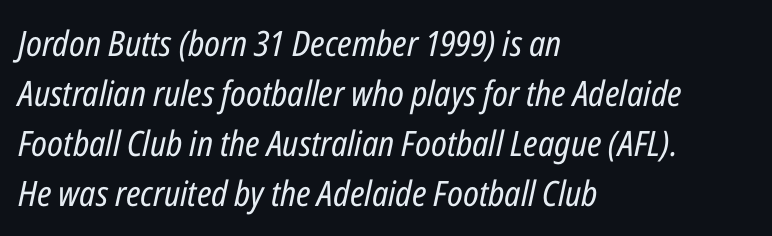
{"italic": "yes", "lean": "right", "slant_degrees": 12, "bold": "no", "weight": "regular", "width": "condensed", "stroke_contrast": "low", "x_height": "medium", "monospaced": "no", "underline": "no", "align": "left", "line_spacing": "normal", "line_spacing_ratio": 1.43, "letter_spacing": "normal", "letter_spacing_em": 0.0, "glyph_px": 35}
